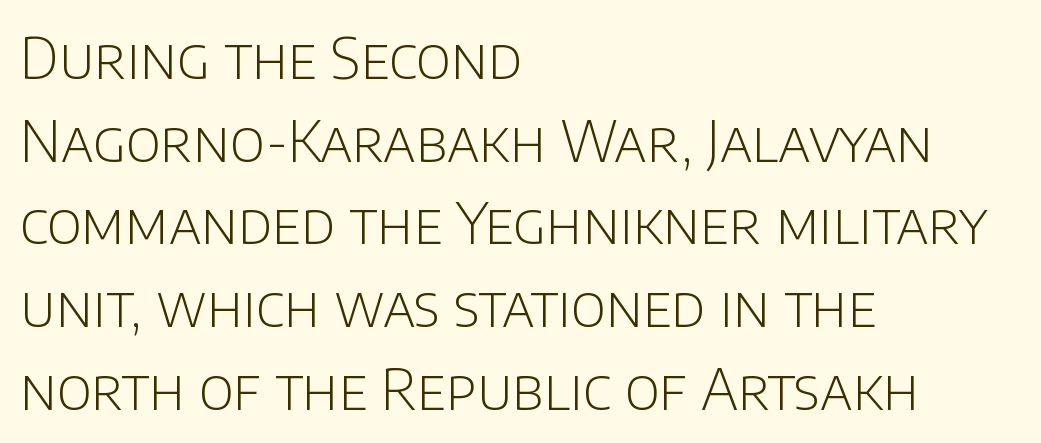
{"serif": "no", "italic": "no", "bold": "no", "weight": "light", "width": "normal", "stroke_contrast": "low", "x_height": "large", "monospaced": "no", "underline": "no", "align": "left", "line_spacing": "normal", "line_spacing_ratio": 1.45, "letter_spacing": "normal", "letter_spacing_em": 0.0, "glyph_px": 57}
